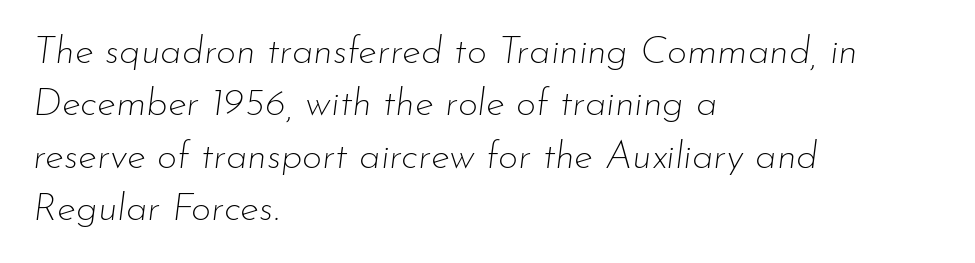
{"italic": "yes", "lean": "right", "slant_degrees": 7, "bold": "no", "weight": "thin", "width": "normal", "stroke_contrast": "low", "x_height": "small", "monospaced": "no", "underline": "no", "align": "left", "line_spacing": "normal", "line_spacing_ratio": 1.34, "letter_spacing": "normal", "letter_spacing_em": 0.0, "glyph_px": 39}
